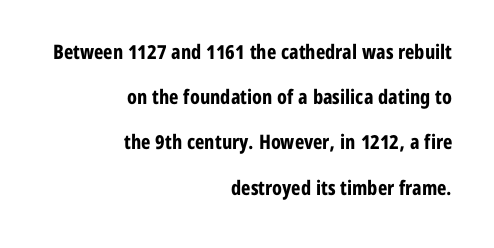
{"italic": "no", "bold": "yes", "underline": "no", "align": "right", "line_spacing": "loose", "line_spacing_ratio": 2.26, "letter_spacing": "normal", "letter_spacing_em": 0.0, "glyph_px": 20}
